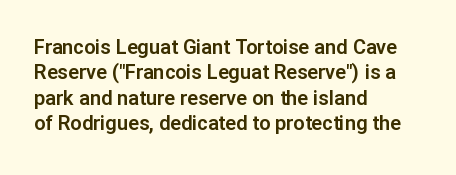
The image shows 20 px text type, upright; set left-aligned, normal line spacing (1.27x), normal letter spacing, not underlined.
